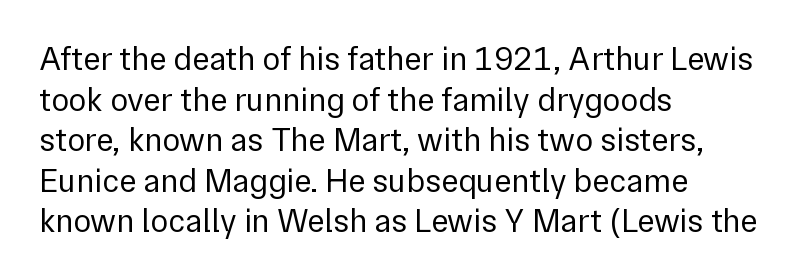
The image shows 33 px regular-weight sans-serif type, upright; set left-aligned, line spacing 1.23x, normal letter spacing, not underlined; low stroke contrast and a medium x-height.
